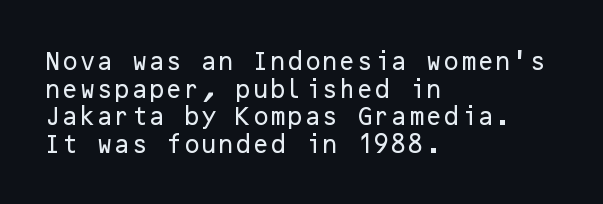
{"italic": "no", "underline": "no", "align": "left", "line_spacing": "normal", "line_spacing_ratio": 1.38, "letter_spacing": "normal", "letter_spacing_em": 0.0, "glyph_px": 20}
